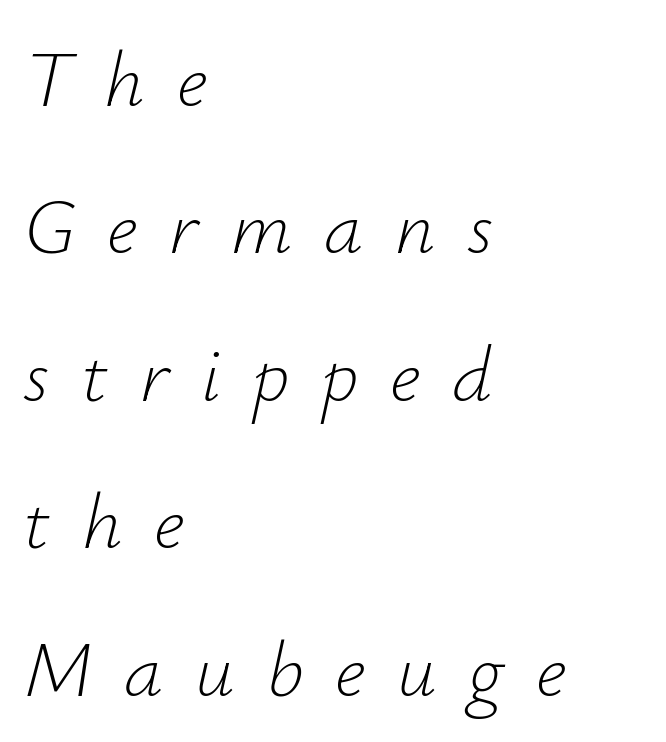
{"italic": "yes", "lean": "right", "slant_degrees": 12, "bold": "no", "weight": "light", "width": "normal", "stroke_contrast": "low", "x_height": "small", "monospaced": "no", "underline": "no", "align": "left", "line_spacing_ratio": 1.89, "letter_spacing": "wide", "letter_spacing_em": 0.41, "glyph_px": 78}
